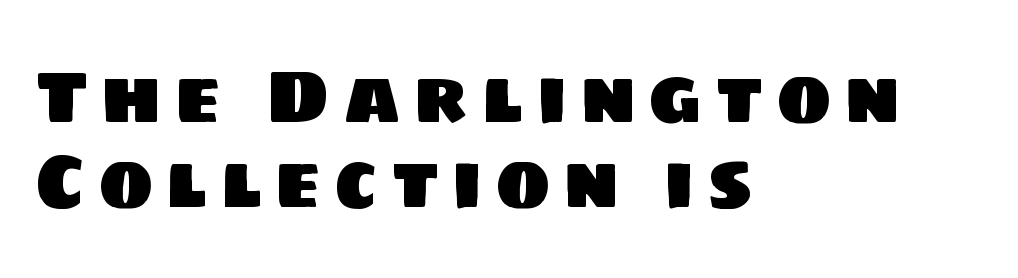
{"serif": "no", "width": "normal", "stroke_contrast": "low", "x_height": "large", "monospaced": "no", "underline": "no", "align": "left", "line_spacing": "tight", "line_spacing_ratio": 1.15, "glyph_px": 74}
